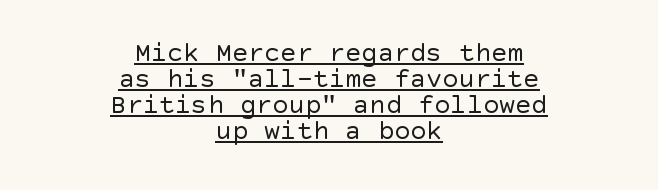
{"italic": "no", "bold": "no", "underline": "yes", "align": "center", "line_spacing": "tight", "line_spacing_ratio": 0.96, "letter_spacing": "normal", "letter_spacing_em": 0.0, "glyph_px": 27}
